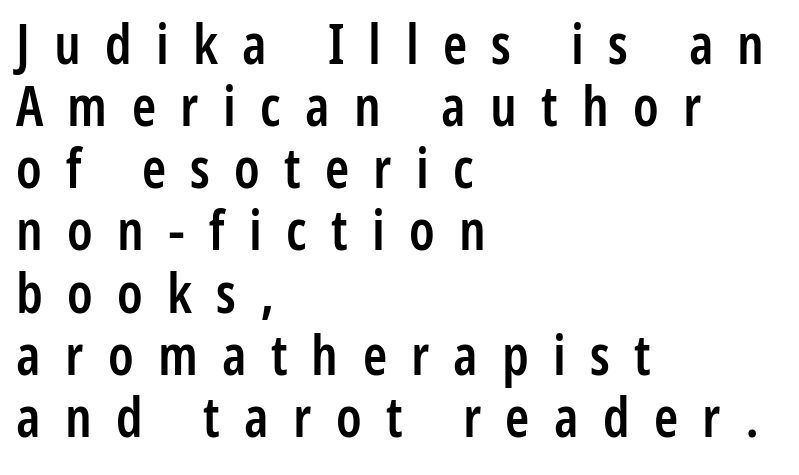
{"serif": "no", "italic": "no", "bold": "semi", "weight": "semibold", "width": "condensed", "stroke_contrast": "low", "x_height": "medium", "monospaced": "no", "underline": "no", "align": "left", "line_spacing": "tight", "line_spacing_ratio": 1.13, "letter_spacing": "wide", "letter_spacing_em": 0.44, "glyph_px": 55}
